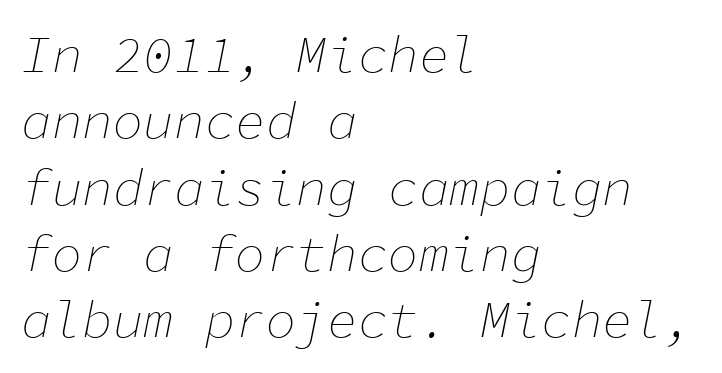
{"italic": "yes", "lean": "right", "slant_degrees": 11, "bold": "no", "weight": "thin", "width": "normal", "stroke_contrast": "low", "x_height": "medium", "monospaced": "yes", "underline": "no", "align": "left", "line_spacing": "normal", "line_spacing_ratio": 1.3, "letter_spacing": "normal", "letter_spacing_em": 0.0, "glyph_px": 51}
